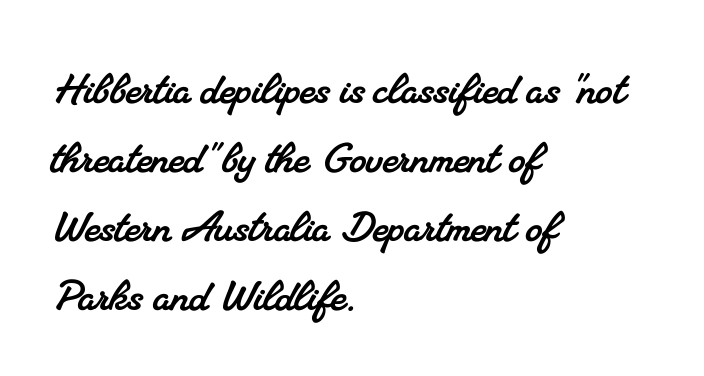
The image shows 53 px serif type; set left-aligned, normal line spacing (1.3x), normal letter spacing, not underlined; medium stroke contrast and a small x-height.
